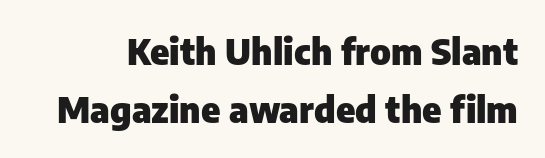
Q: Is the text bold? A: Yes.
Q: Is the text italic (slanted)? A: No, it is upright.
Q: Is the typeface a serif or a sans-serif typeface? A: Sans-serif.
Q: Is the text underlined? A: No.
Q: Is the spacing between letters normal or unusually wide? A: Normal.
Q: Is the spacing between lines tight, normal or loose? A: Normal.
Q: Width (condensed, normal, or wide)? A: Normal.
Q: Stroke contrast? A: Low.
Q: x-height? A: Medium.
Q: Monospaced? A: No.
